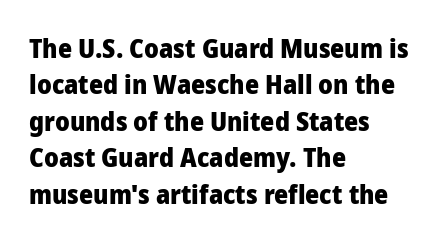
{"italic": "no", "bold": "yes", "underline": "no", "align": "left", "line_spacing": "normal", "line_spacing_ratio": 1.35, "letter_spacing": "normal", "letter_spacing_em": 0.0, "glyph_px": 27}
